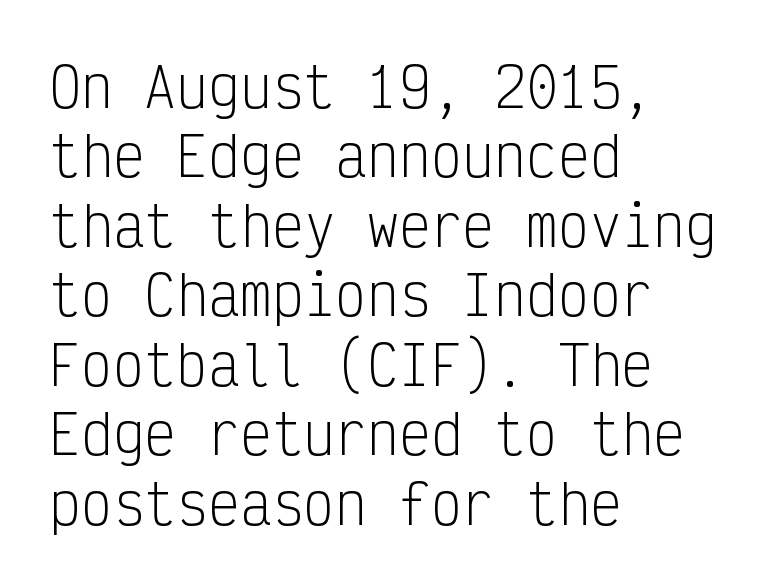
Do the letters lean? They stand straight. This rendering uses left alignment, leaving the right contour irregular. The passage shown has conventional tracking throughout. What's the leading like? Ordinary, nothing unusual. Unmarked baselines from the first word to the last.
